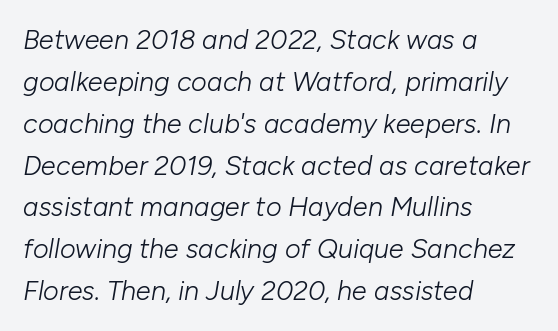
{"italic": "yes", "lean": "right", "slant_degrees": 10, "bold": "no", "underline": "no", "align": "left", "line_spacing": "normal", "line_spacing_ratio": 1.55, "letter_spacing": "normal", "letter_spacing_em": 0.0, "glyph_px": 27}
